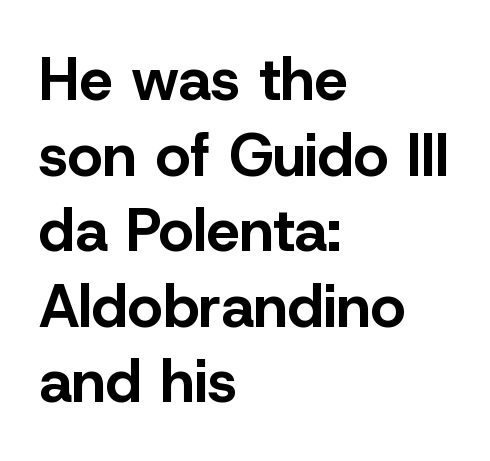
{"serif": "no", "italic": "no", "bold": "yes", "weight": "bold", "width": "normal", "stroke_contrast": "low", "x_height": "medium", "monospaced": "no", "underline": "no", "align": "left", "line_spacing": "normal", "line_spacing_ratio": 1.26, "letter_spacing": "normal", "letter_spacing_em": 0.0, "glyph_px": 60}
